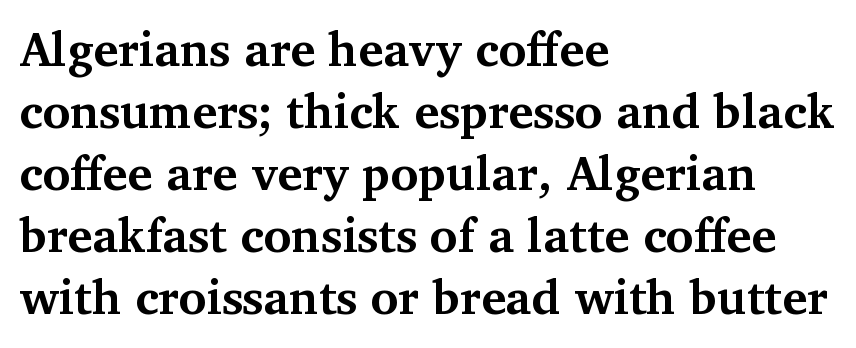
Q: Is the text bold? A: Yes.
Q: Is the text italic (slanted)? A: No, it is upright.
Q: Is the typeface a serif or a sans-serif typeface? A: Serif.
Q: Is the text underlined? A: No.
Q: How is the paragraph aligned? A: Left-aligned.
Q: Is the spacing between letters normal or unusually wide? A: Normal.
Q: Is the spacing between lines tight, normal or loose? A: Normal.
Q: Width (condensed, normal, or wide)? A: Normal.
Q: Stroke contrast? A: Medium.
Q: x-height? A: Medium.
Q: Monospaced? A: No.
